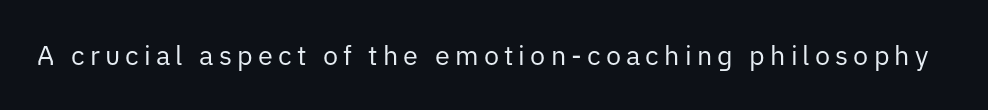
The image shows 27 px text type, upright; set not underlined.
